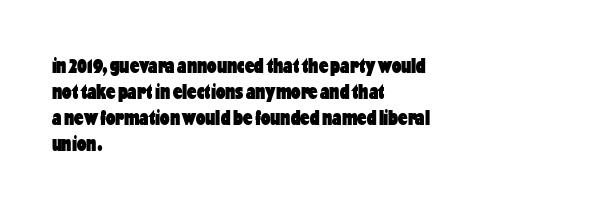
{"italic": "no", "bold": "yes", "underline": "no", "align": "left", "line_spacing_ratio": 1.24, "letter_spacing": "normal", "letter_spacing_em": 0.0, "glyph_px": 21}
